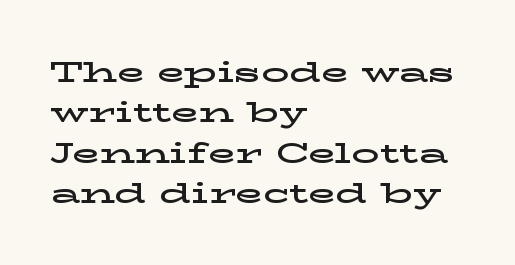
The image shows 28 px wide serif type, upright; set left-aligned, normal line spacing (1.44x), normal letter spacing, not underlined; low stroke contrast and a medium x-height.
